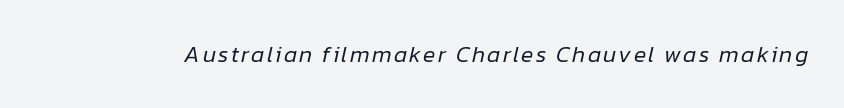
The image shows 23 px text type, italic (leaning right); set not underlined.
